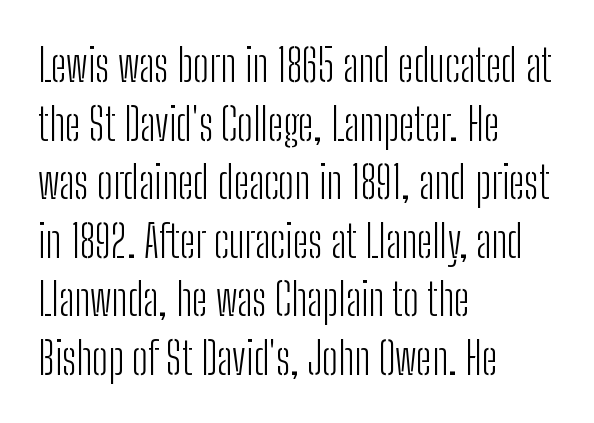
The image shows 44 px light, condensed sans-serif type, upright; set left-aligned, normal line spacing (1.33x), normal letter spacing, not underlined; low stroke contrast and a medium x-height.
